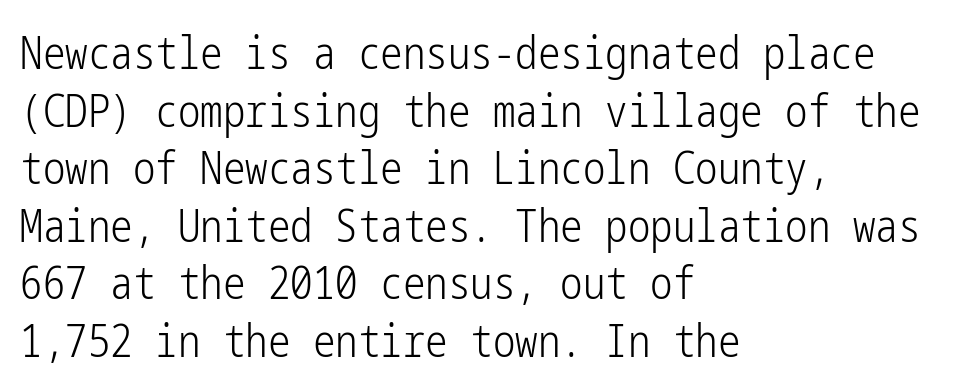
This sample is left-justified, so line endings fall wherever the words run out. Underlining? Definitely not there. Regarding leading, the lines here are spaced in the standard way. Characters remain perfectly vertical along every line. The gaps between neighbouring characters are ordinary and unremarkable.
